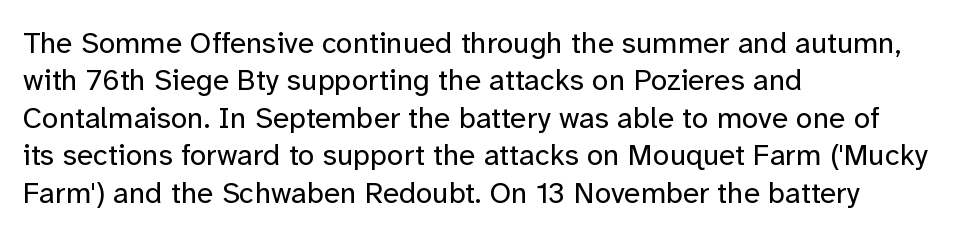
The block of text has a typical density, with ordinary space between rows. A clean baseline with only descenders dipping below it. Think of a printed novel: that variable character pitch is what you see here. Notice how the passage keeps a crisp vertical edge on the left only. Weight class: somewhere from thin through regular.
